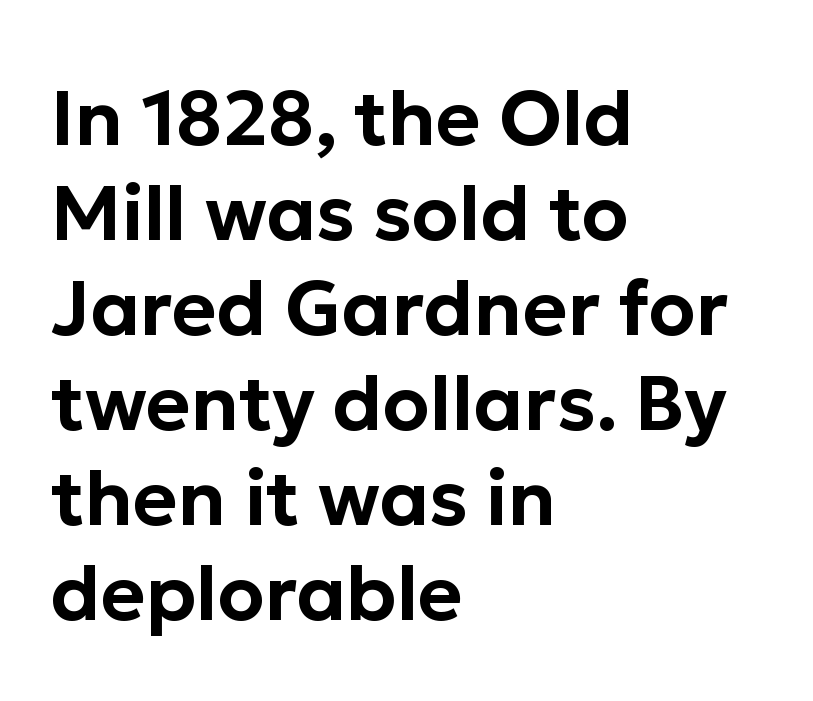
{"serif": "no", "italic": "no", "width": "normal", "stroke_contrast": "low", "x_height": "medium", "monospaced": "no", "underline": "no", "align": "left", "line_spacing": "normal", "line_spacing_ratio": 1.25, "letter_spacing": "normal", "letter_spacing_em": 0.0, "glyph_px": 76}
